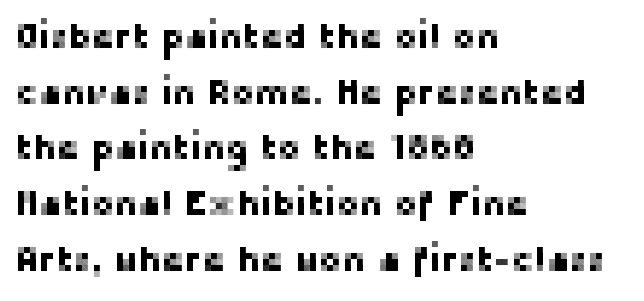
Q: Is the text italic (slanted)? A: No, it is upright.
Q: Is the typeface a serif or a sans-serif typeface? A: Sans-serif.
Q: Is the text underlined? A: No.
Q: How is the paragraph aligned? A: Left-aligned.
Q: Is the spacing between letters normal or unusually wide? A: Normal.
Q: Is the spacing between lines tight, normal or loose? A: Normal.
Q: Width (condensed, normal, or wide)? A: Normal.
Q: Stroke contrast? A: Low.
Q: x-height? A: Medium.
Q: Monospaced? A: No.
